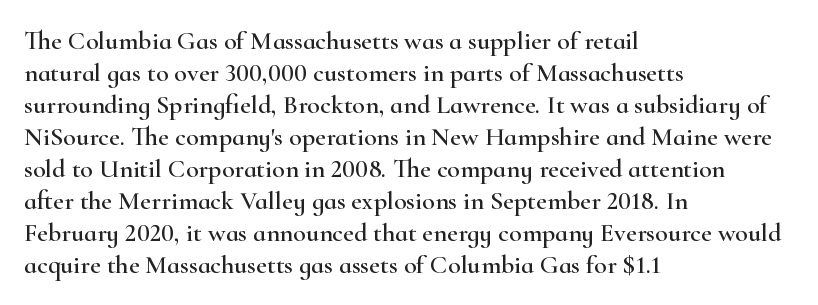
Standard letterfit; no display-style spreading of the glyphs. The string is rendered with underlining switched off. Compared with a centered layout, this one pins lines to the left instead. Vertical strokes here are truly vertical.
